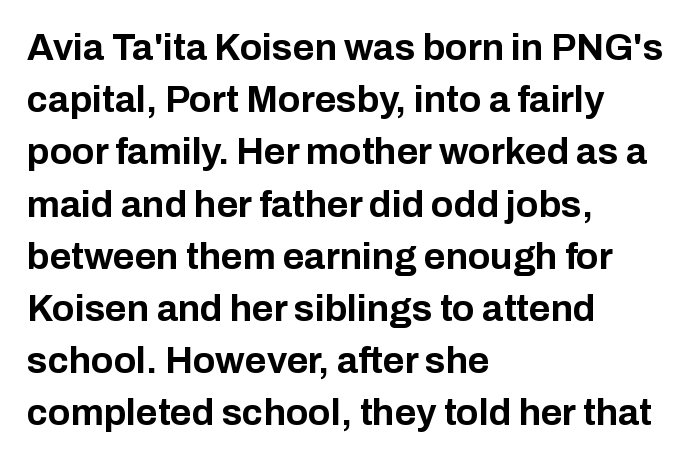
The font is running at its bold setting. The type is set solid horizontally, with unmodified tracking. It's the straight-up-and-down kind of type. Normally led — the rows are evenly, conventionally spaced. Type without underlining.
